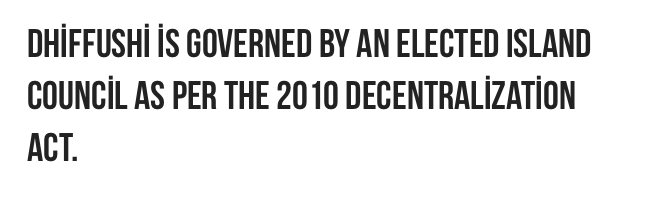
The image shows 40 px semibold, condensed sans-serif type, upright; set left-aligned, normal line spacing (1.3x), normal letter spacing, not underlined; low stroke contrast and a large x-height.
